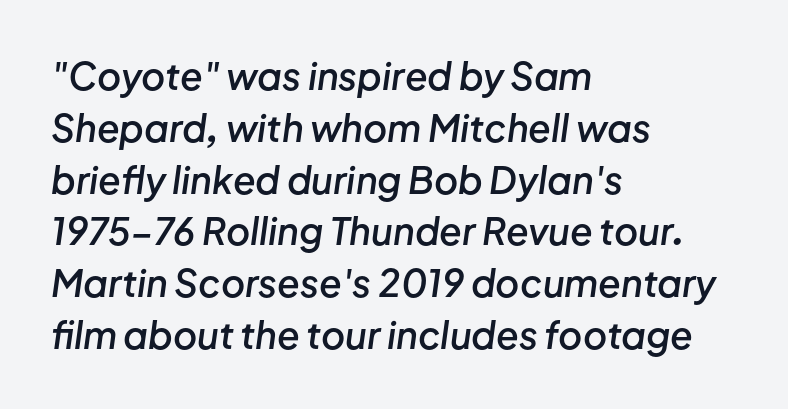
The image shows 37 px semibold type, italic (leaning right); set left-aligned, normal line spacing (1.4x), normal letter spacing, not underlined; low stroke contrast and a medium x-height.
